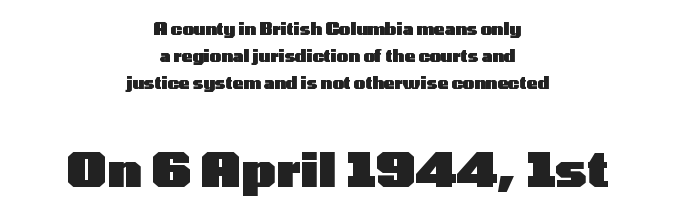
Reading down the block, each line starts at a different indent, mirrored at its end. Between one letter and the next there's only the usual sliver of space. The rendering enlarges the type as you move from the upper chunk to the lower. Character widths vary here, with narrow letters taking less room than wide ones. Leading matches the norm, producing a regular column. Bare-footed words on every line.
